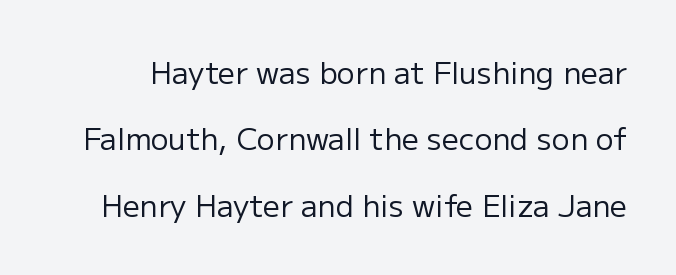
Q: Is the text bold? A: No.
Q: Is the text italic (slanted)? A: No, it is upright.
Q: Is the typeface a serif or a sans-serif typeface? A: Sans-serif.
Q: Is the text underlined? A: No.
Q: Is the spacing between letters normal or unusually wide? A: Normal.
Q: Is the spacing between lines tight, normal or loose? A: Loose.
Q: Width (condensed, normal, or wide)? A: Normal.
Q: Stroke contrast? A: Low.
Q: x-height? A: Medium.
Q: Monospaced? A: No.
